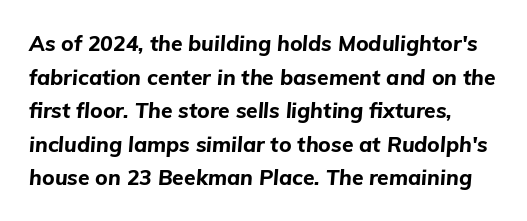
The image shows 21 px bold type, italic (leaning right); set normal line spacing (1.6x), normal letter spacing, not underlined.
